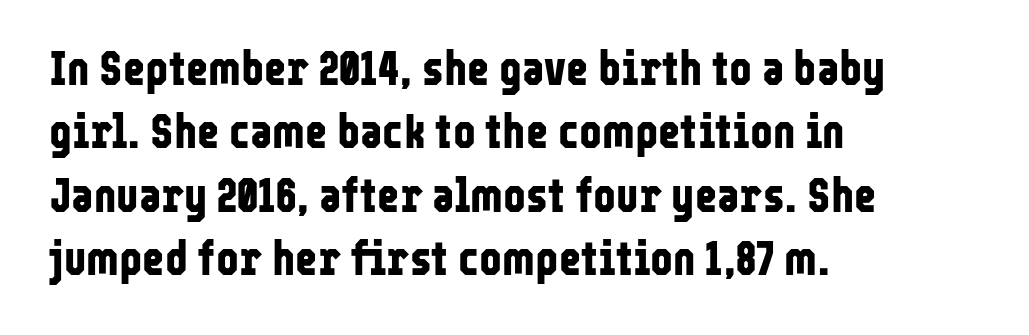
I'd describe the lettering as bold — thick and assertive. Normally led — the rows are evenly, conventionally spaced. The rendering uses natural spacing where letterforms have individual widths. Check the space under the baseline: it is left empty.
